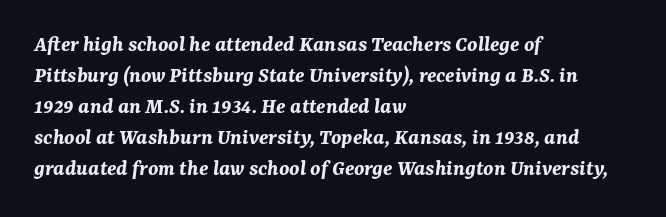
The image shows 23 px bold type, italic (leaning right); set left-aligned, normal line spacing (1.35x), normal letter spacing, not underlined.
